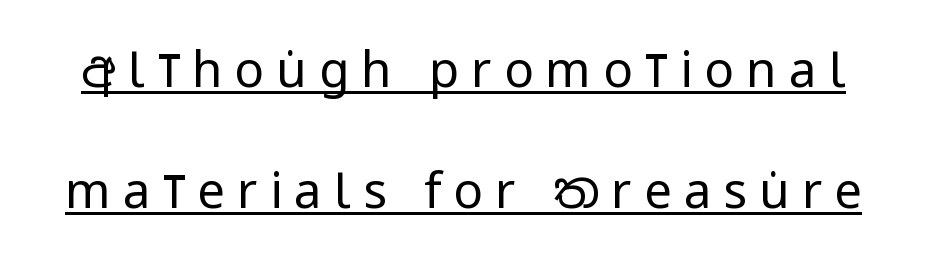
Weight: in the light-to-regular range. Loosely led — the rows are spread out. The passage shown is typed in a proportional face where columns would drift. A typesetter would call this heavily tracked-out type.
